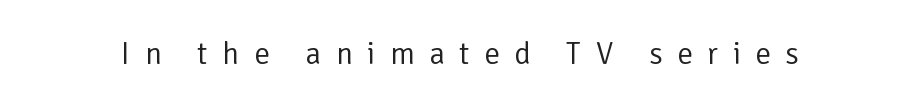
The image shows 31 px regular-weight sans-serif type, upright; set unusually wide letter spacing (+0.47 em), not underlined; low stroke contrast and a medium x-height.
